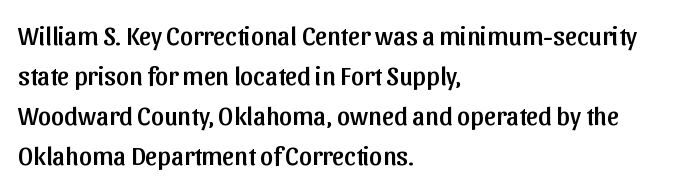
Q: Is the text italic (slanted)? A: No, it is upright.
Q: Is the text underlined? A: No.
Q: How is the paragraph aligned? A: Left-aligned.
Q: Is the spacing between letters normal or unusually wide? A: Normal.
Q: Is the spacing between lines tight, normal or loose? A: Normal.
